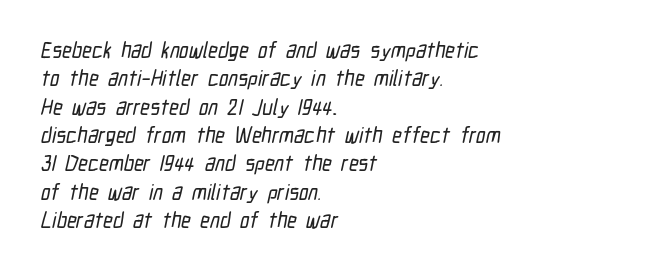
Each word holds together tightly as a unit, with standard inter-letter gaps. In terms of leading, this rendering sits right in the middle. Horizontally, the lines are justified to the leading edge only. Letters rest on an invisible, unmarked baseline.
